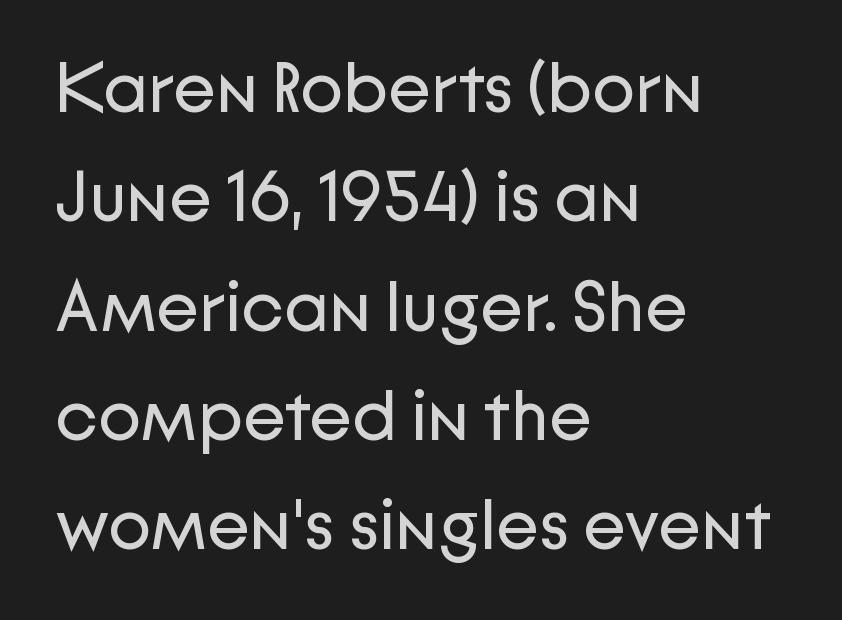
Q: Is the text bold? A: No.
Q: Is the text italic (slanted)? A: No, it is upright.
Q: Is the typeface a serif or a sans-serif typeface? A: Sans-serif.
Q: Is the text underlined? A: No.
Q: How is the paragraph aligned? A: Left-aligned.
Q: Is the spacing between letters normal or unusually wide? A: Normal.
Q: Is the spacing between lines tight, normal or loose? A: Normal.
Q: Width (condensed, normal, or wide)? A: Normal.
Q: Stroke contrast? A: Low.
Q: x-height? A: Medium.
Q: Monospaced? A: No.
